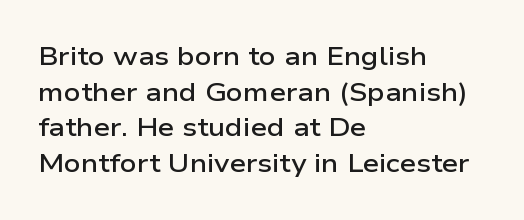
The image shows 26 px text type, upright; set left-aligned, normal line spacing (1.37x), normal letter spacing, not underlined.
